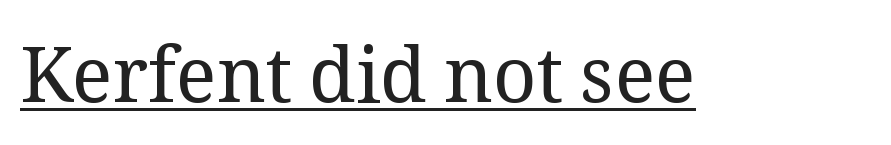
{"serif": "yes", "italic": "no", "bold": "no", "weight": "regular", "width": "normal", "stroke_contrast": "medium", "x_height": "medium", "monospaced": "no", "underline": "yes", "letter_spacing": "normal", "letter_spacing_em": 0.0, "glyph_px": 76}
